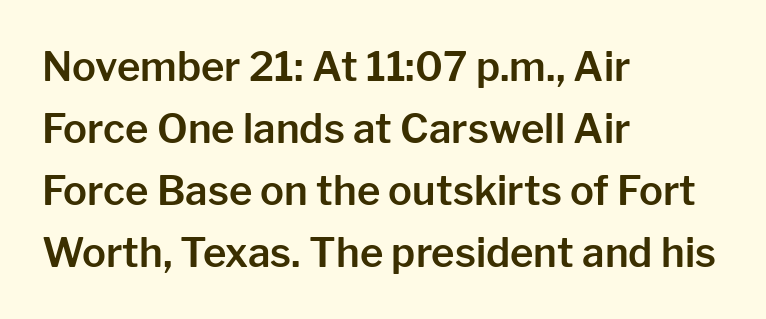
{"serif": "no", "italic": "no", "width": "normal", "stroke_contrast": "low", "x_height": "medium", "monospaced": "no", "underline": "no", "align": "left", "line_spacing": "normal", "line_spacing_ratio": 1.55, "letter_spacing": "normal", "letter_spacing_em": 0.0, "glyph_px": 40}
